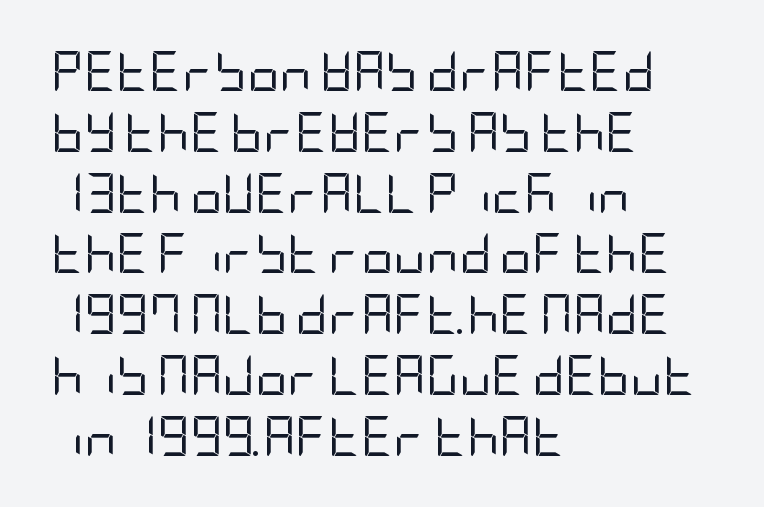
The image shows 40 px regular-weight, condensed sans-serif type, upright; set left-aligned, normal line spacing (1.52x), normal letter spacing, not underlined; low stroke contrast and a large x-height.
